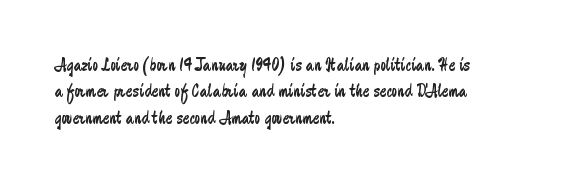
Q: Is the text bold? A: No.
Q: Is the text italic (slanted)? A: Yes.
Q: Is the text underlined? A: No.
Q: How is the paragraph aligned? A: Left-aligned.
Q: Is the spacing between letters normal or unusually wide? A: Normal.
Q: Is the spacing between lines tight, normal or loose? A: Normal.
